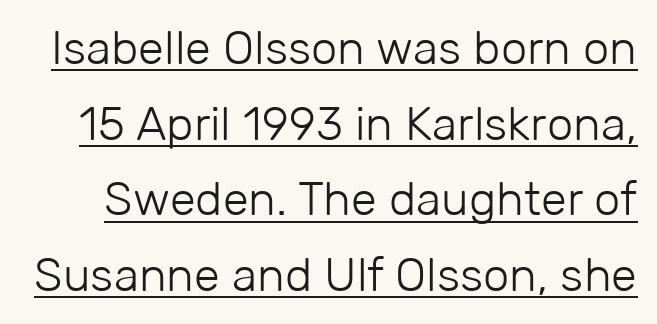
Unlike italic type, these characters show no tilt at all. The letters sit at their default tracking, neither squeezed nor spread. The space between consecutive lines is moderate. Does a line run under the words? Yes, clearly. Looks like regular typesetting: each glyph gets only the width it needs.
